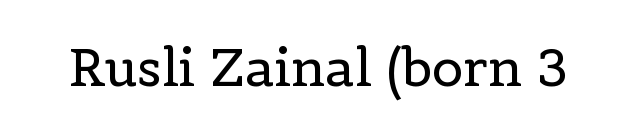
{"serif": "yes", "italic": "no", "bold": "no", "weight": "regular", "width": "normal", "x_height": "medium", "monospaced": "no", "underline": "no", "letter_spacing": "normal", "letter_spacing_em": 0.0, "glyph_px": 52}
